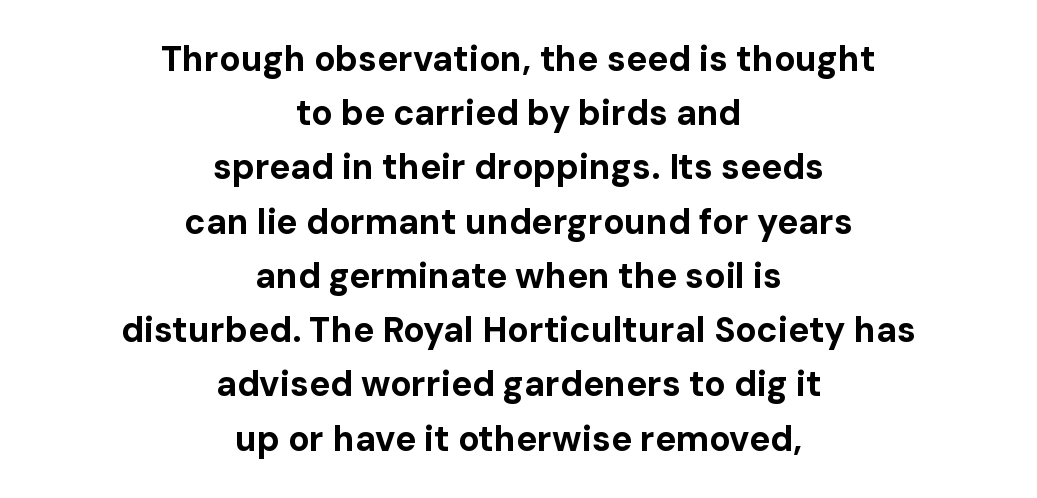
Character widths vary here, with narrow letters taking less room than wide ones. This rendering employs a face without finishing strokes, i.e., a sans-serif. The area under the type is left untouched. Look at the stroke-to-counter ratio: heavy, a bold. What stands out about the letter spacing? Nothing — it is the standard amount. These lines stack symmetrically, like a column narrowing and widening about its center.
